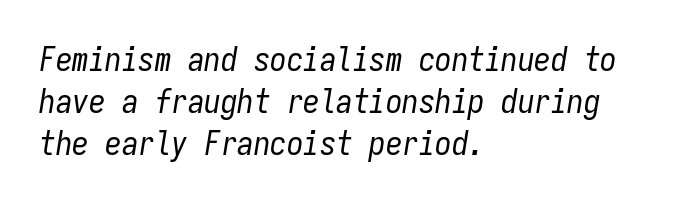
The typography opts for an oblique posture over an upright one. Anything drawn beneath the words? Only blank space. Here the glyphs are tracked normally, forming tight word shapes. The letters look calm and open, with moderate or lighter stems. Note the uniform advance width — an 'i' takes as much space as an 'm'. Does the leading feel generous? No, just average.
